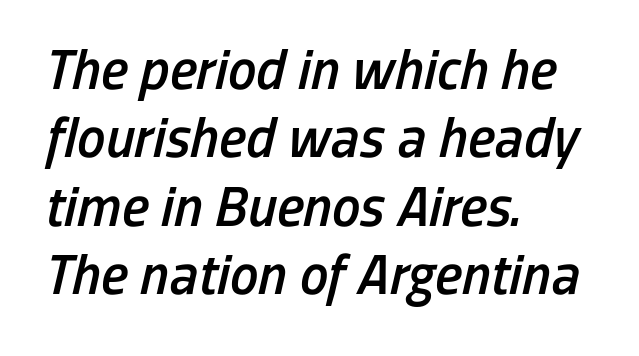
The string is rendered with underlining switched off. Spacing between characters is what you'd get straight out of the box. Note the varied advance widths — an 'i' is clearly narrower than an 'm'. Horizontally, the lines are justified to the leading edge only. If you drew a line through each stem, it would be angled.
